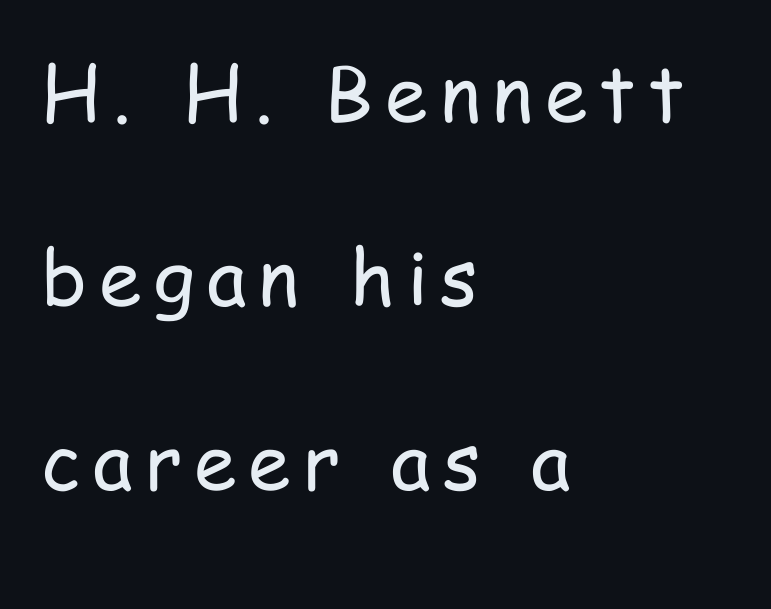
Q: Is the text bold? A: No.
Q: Is the text italic (slanted)? A: No, it is upright.
Q: Is the typeface a serif or a sans-serif typeface? A: Sans-serif.
Q: Is the text underlined? A: No.
Q: How is the paragraph aligned? A: Left-aligned.
Q: Is the spacing between lines tight, normal or loose? A: Loose.
Q: Width (condensed, normal, or wide)? A: Condensed.
Q: Stroke contrast? A: Low.
Q: x-height? A: Medium.
Q: Monospaced? A: No.
